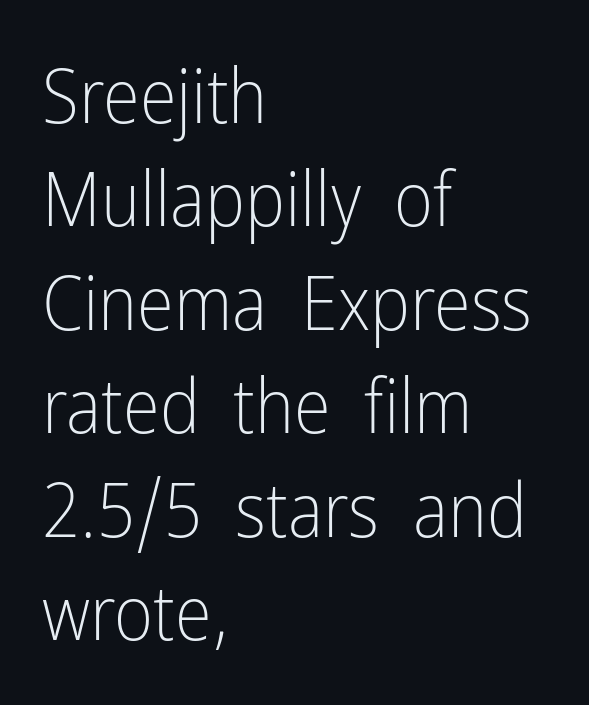
The image shows 75 px light, condensed sans-serif type, upright; set left-aligned, normal line spacing (1.38x), normal letter spacing, not underlined; low stroke contrast and a medium x-height.
